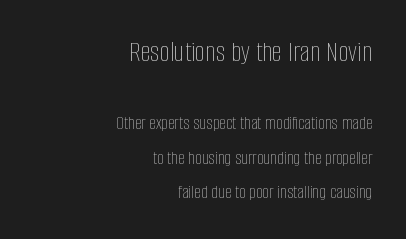
Q: Is the text bold? A: No.
Q: Is the text italic (slanted)? A: No, it is upright.
Q: Is the text underlined? A: No.
Q: How is the paragraph aligned? A: Right-aligned.
Q: Is the spacing between letters normal or unusually wide? A: Normal.
Q: Which block of text is set in a larger size, the first (top) or the second (bottom)? A: The first (top) one.
Q: Width (condensed, normal, or wide)? A: Condensed.
Q: Stroke contrast? A: Low.
Q: x-height? A: Large.
Q: Monospaced? A: No.
